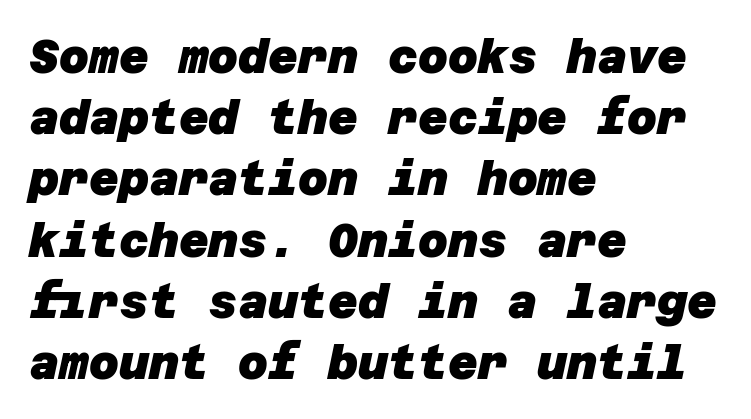
Typeset ragged right — the left edge is the straight one. A full-strength bold gives these letters their thick strokes. No extra tracking has been applied to these lines. Stroke terminals: plain, sans-serif. Bare-footed words on every line. The rows are spaced the way most documents space them.
